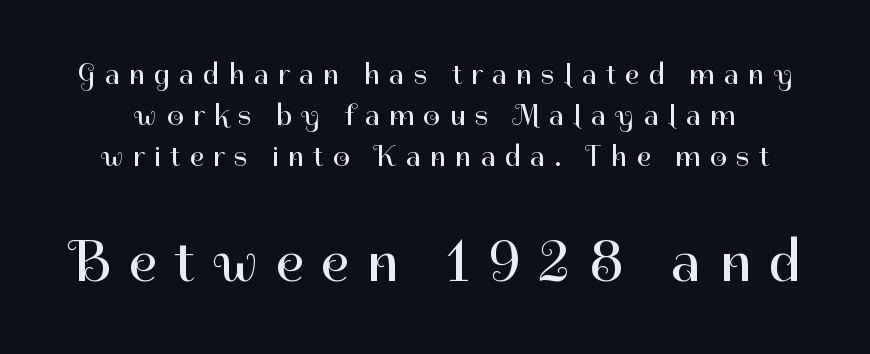
Observe the wide spacing: letters keep a clear distance from each other. The typeface chosen for these lines omits serifs. Nothing heavy about these letters — not bold at all. Top chunk: small. Bottom chunk: large.
